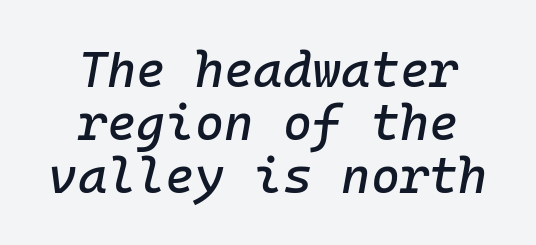
The image shows 50 px text type, italic (leaning right), monospaced; set centered, tight line spacing (1.06x), normal letter spacing, not underlined; low stroke contrast and a medium x-height.
